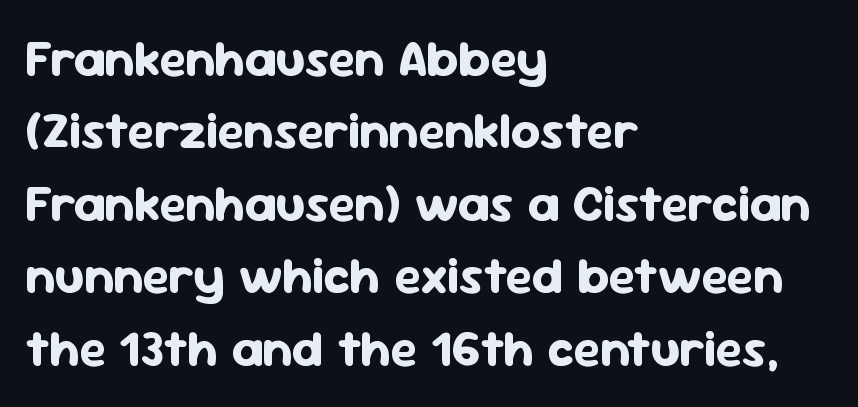
{"serif": "no", "italic": "no", "bold": "yes", "weight": "bold", "width": "normal", "stroke_contrast": "low", "x_height": "medium", "monospaced": "no", "underline": "no", "align": "left", "line_spacing": "normal", "line_spacing_ratio": 1.42, "letter_spacing": "normal", "letter_spacing_em": 0.0, "glyph_px": 51}
